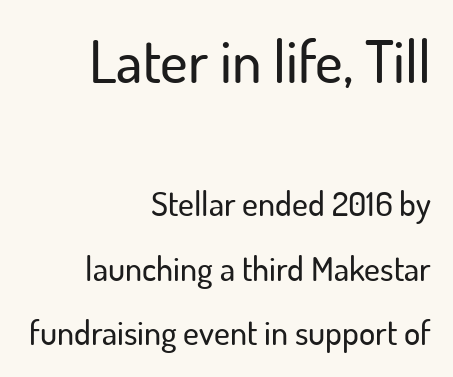
The image shows 59 px sans-serif type, upright; set right-aligned, loose line spacing (1.9x), normal letter spacing, not underlined; the first (top) block is 1.74x larger; low stroke contrast and a small x-height.
